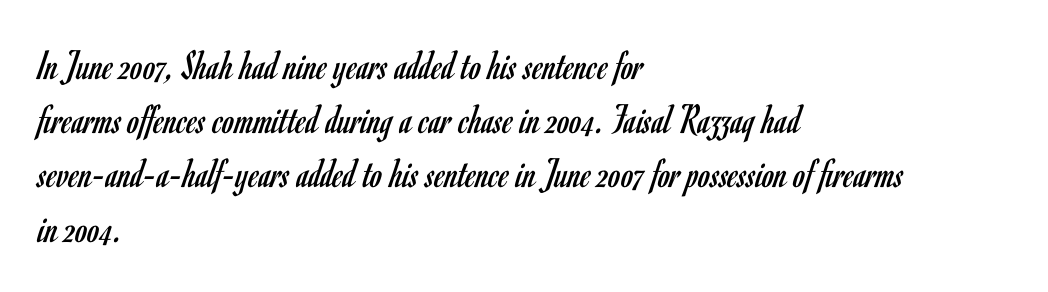
Q: Is the text bold? A: No.
Q: Is the text italic (slanted)? A: Yes.
Q: Is the typeface a serif or a sans-serif typeface? A: Sans-serif.
Q: Is the text underlined? A: No.
Q: How is the paragraph aligned? A: Left-aligned.
Q: Is the spacing between letters normal or unusually wide? A: Normal.
Q: Is the spacing between lines tight, normal or loose? A: Normal.
Q: Width (condensed, normal, or wide)? A: Condensed.
Q: Stroke contrast? A: Low.
Q: x-height? A: Small.
Q: Monospaced? A: No.
